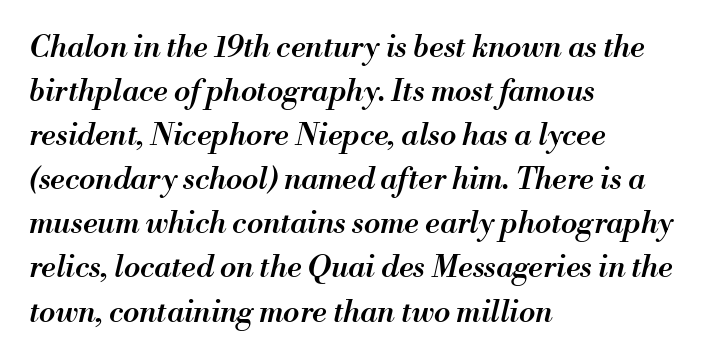
{"italic": "yes", "lean": "right", "slant_degrees": 13, "bold": "semi", "weight": "semibold", "width": "normal", "stroke_contrast": "medium", "x_height": "small", "monospaced": "no", "underline": "no", "align": "left", "line_spacing": "normal", "line_spacing_ratio": 1.47, "letter_spacing": "normal", "letter_spacing_em": 0.0, "glyph_px": 30}
